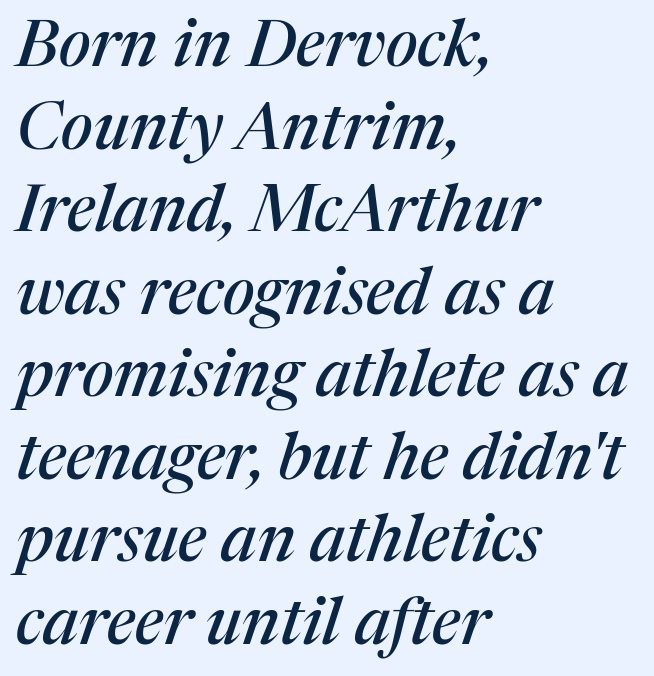
Would a proofreader flag this as italicized? Yes. The typeface chosen for these lines features serifs. Clear beneath every line of the passage. The rendering uses a moderate line-height, typical for paragraphs. Spacing verdict: proportional, widths tailored to each character. Honestly, the letter spacing is just normal — you wouldn't notice it.
